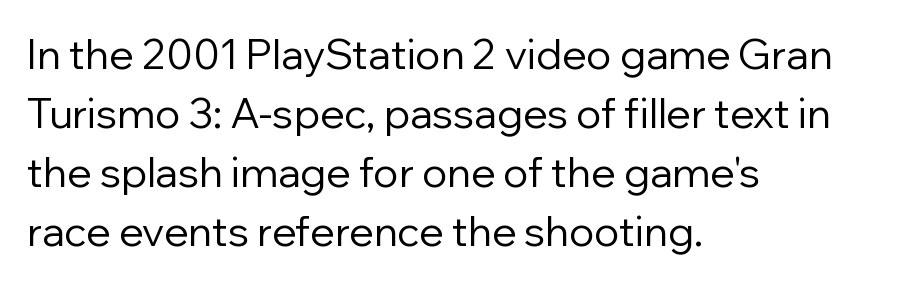
Q: Is the text bold? A: No.
Q: Is the text italic (slanted)? A: No, it is upright.
Q: Is the typeface a serif or a sans-serif typeface? A: Sans-serif.
Q: Is the text underlined? A: No.
Q: How is the paragraph aligned? A: Left-aligned.
Q: Is the spacing between letters normal or unusually wide? A: Normal.
Q: Is the spacing between lines tight, normal or loose? A: Normal.
Q: Width (condensed, normal, or wide)? A: Normal.
Q: Stroke contrast? A: Low.
Q: x-height? A: Medium.
Q: Monospaced? A: No.
